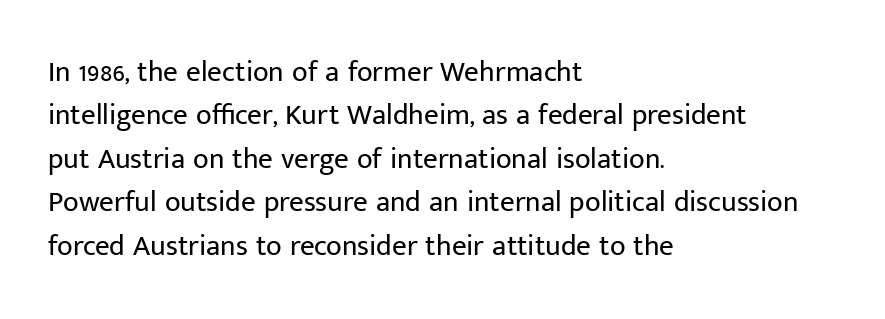
The image shows 29 px regular-weight sans-serif type, upright; set left-aligned, normal line spacing (1.5x), normal letter spacing, not underlined; low stroke contrast and a medium x-height.
